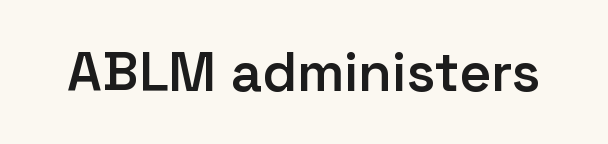
The image shows 55 px semibold sans-serif type, upright; set normal letter spacing, not underlined; low stroke contrast and a medium x-height.
